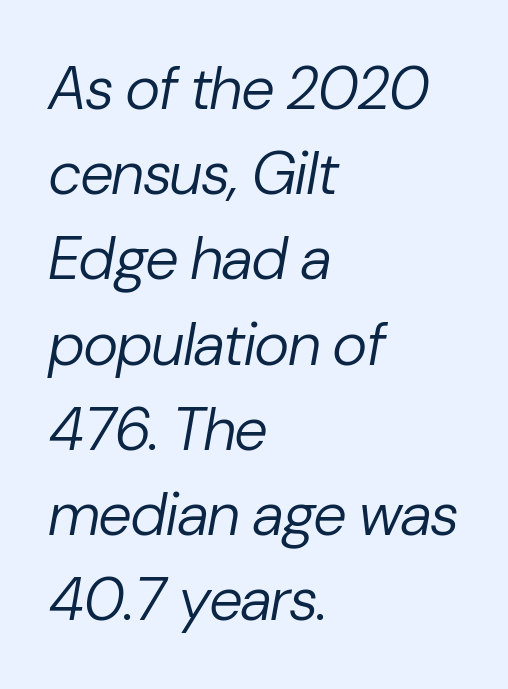
Q: Is the text bold? A: No.
Q: Is the text italic (slanted)? A: Yes, it leans right by about 10 degrees.
Q: Is the text underlined? A: No.
Q: How is the paragraph aligned? A: Left-aligned.
Q: Is the spacing between letters normal or unusually wide? A: Normal.
Q: Is the spacing between lines tight, normal or loose? A: Normal.
Q: Width (condensed, normal, or wide)? A: Normal.
Q: Stroke contrast? A: Low.
Q: x-height? A: Medium.
Q: Monospaced? A: No.
